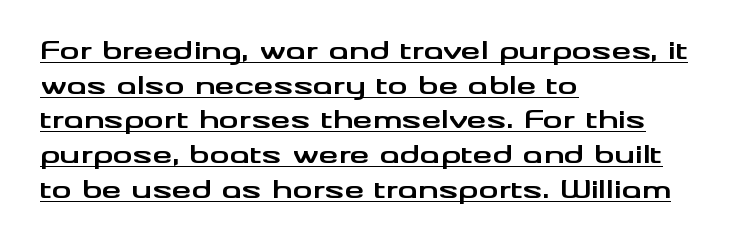
{"italic": "no", "bold": "yes", "underline": "yes", "align": "left", "line_spacing": "normal", "line_spacing_ratio": 1.39, "letter_spacing": "normal", "letter_spacing_em": 0.0, "glyph_px": 25}
